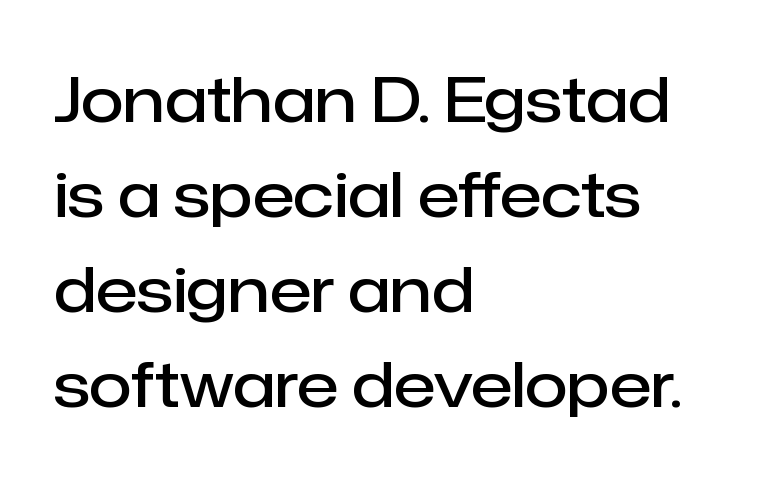
The letters stand straight up with perfectly vertical stems. The letters advance in unequal steps, a hallmark of proportional type. The glyphs are unaccompanied by any horizontal stroke below them. Leading: standard. These lines are composed in type without serifs.
